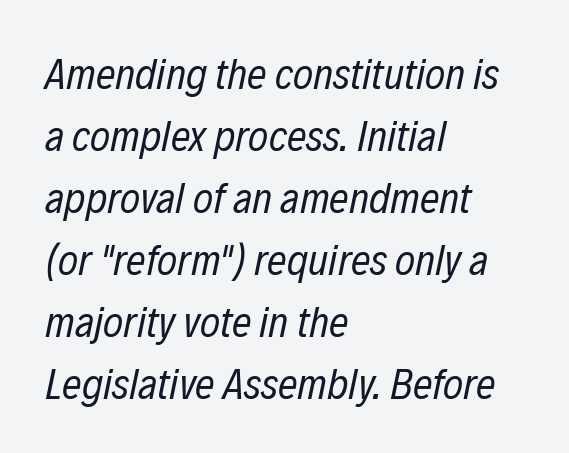
{"italic": "yes", "lean": "right", "slant_degrees": 12, "bold": "no", "weight": "regular", "width": "condensed", "stroke_contrast": "low", "x_height": "medium", "monospaced": "no", "underline": "no", "align": "left", "line_spacing": "normal", "line_spacing_ratio": 1.44, "letter_spacing": "normal", "letter_spacing_em": 0.0, "glyph_px": 43}
